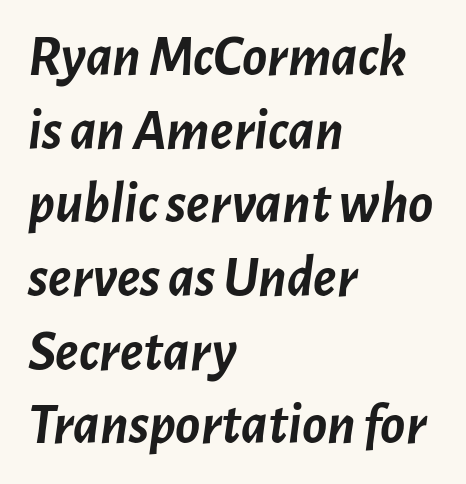
Q: Is the text bold? A: Yes.
Q: Is the text italic (slanted)? A: Yes, it leans right by about 7 degrees.
Q: Is the text underlined? A: No.
Q: How is the paragraph aligned? A: Left-aligned.
Q: Is the spacing between letters normal or unusually wide? A: Normal.
Q: Is the spacing between lines tight, normal or loose? A: Normal.
Q: Width (condensed, normal, or wide)? A: Normal.
Q: Stroke contrast? A: Low.
Q: x-height? A: Medium.
Q: Monospaced? A: No.
